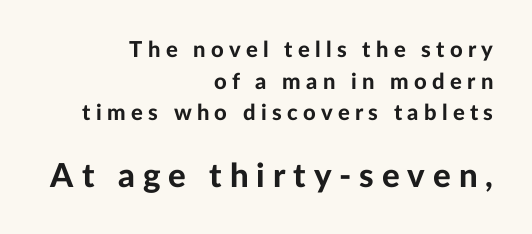
Q: Is the text bold? A: Yes.
Q: Is the text italic (slanted)? A: No, it is upright.
Q: Is the typeface a serif or a sans-serif typeface? A: Sans-serif.
Q: Is the text underlined? A: No.
Q: How is the paragraph aligned? A: Right-aligned.
Q: Is the spacing between letters normal or unusually wide? A: Unusually wide.
Q: Is the spacing between lines tight, normal or loose? A: Normal.
Q: Which block of text is set in a larger size, the first (top) or the second (bottom)? A: The second (bottom) one.
Q: Width (condensed, normal, or wide)? A: Normal.
Q: Stroke contrast? A: Low.
Q: x-height? A: Medium.
Q: Monospaced? A: No.
